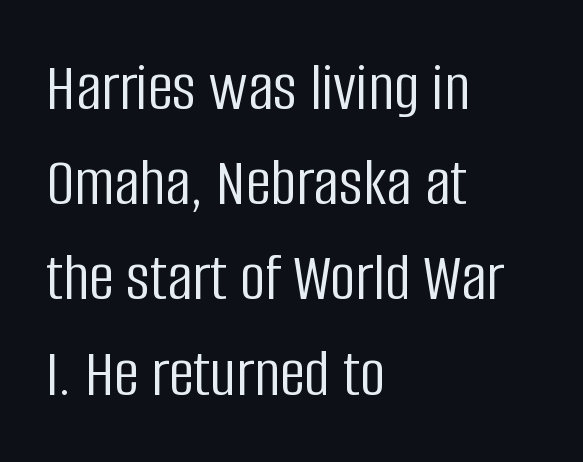
The image shows 70 px light, condensed sans-serif type, upright; set left-aligned, normal line spacing (1.36x), normal letter spacing, not underlined; low stroke contrast and a large x-height.
